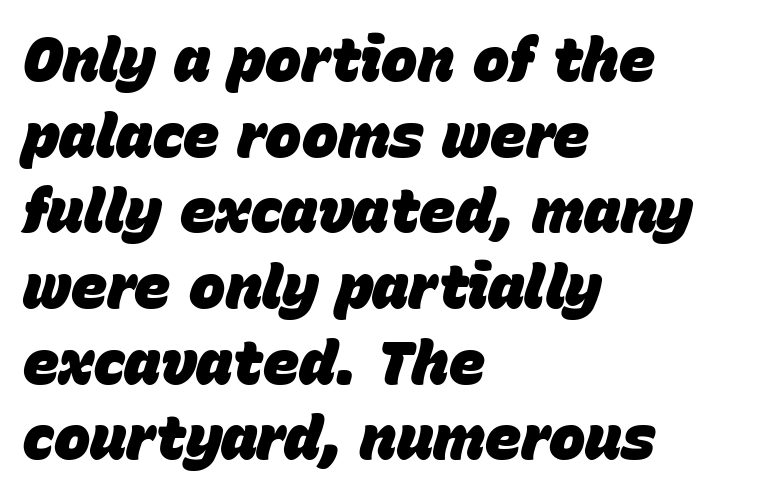
The image shows 61 px heavy type, italic (leaning right); set left-aligned, line spacing 1.24x, normal letter spacing, not underlined; low stroke contrast and a large x-height.
